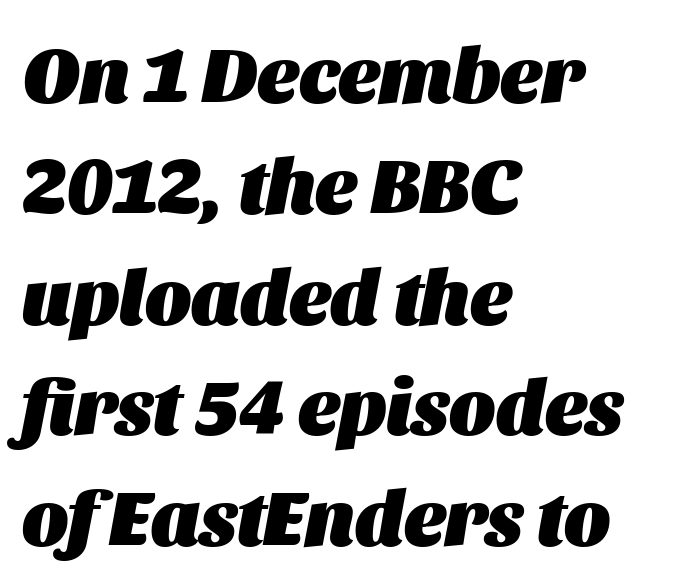
{"italic": "yes", "lean": "right", "slant_degrees": 11, "bold": "yes", "weight": "heavy", "width": "normal", "stroke_contrast": "medium", "x_height": "large", "monospaced": "no", "underline": "no", "align": "left", "line_spacing": "normal", "line_spacing_ratio": 1.42, "letter_spacing": "normal", "letter_spacing_em": 0.0, "glyph_px": 78}
